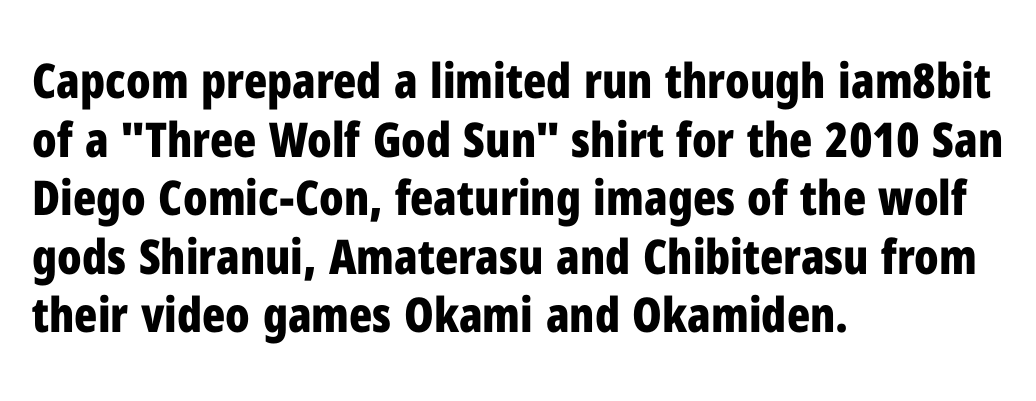
{"serif": "no", "italic": "no", "bold": "yes", "weight": "bold", "width": "condensed", "stroke_contrast": "low", "x_height": "medium", "monospaced": "no", "underline": "no", "align": "left", "line_spacing_ratio": 1.22, "letter_spacing": "normal", "letter_spacing_em": 0.0, "glyph_px": 48}
